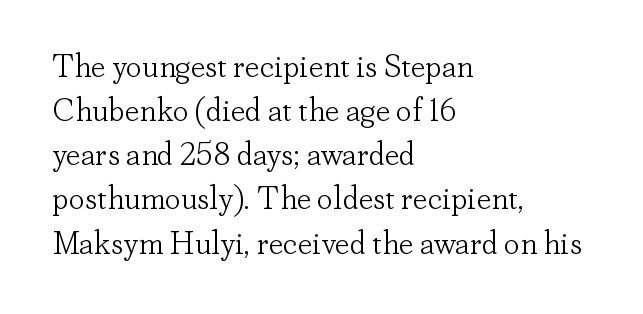
{"serif": "yes", "italic": "no", "bold": "no", "weight": "light", "width": "normal", "stroke_contrast": "low", "x_height": "small", "monospaced": "no", "underline": "no", "align": "left", "line_spacing": "normal", "line_spacing_ratio": 1.38, "letter_spacing": "normal", "letter_spacing_em": 0.0, "glyph_px": 32}
